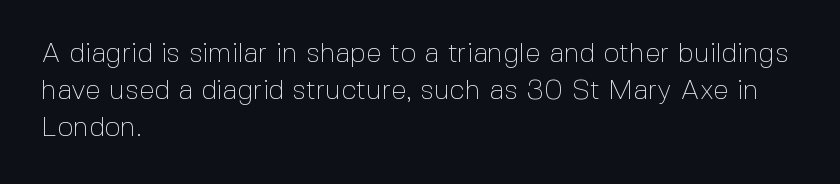
{"serif": "no", "italic": "no", "bold": "no", "weight": "thin", "width": "normal", "x_height": "medium", "monospaced": "no", "underline": "no", "align": "left", "line_spacing": "normal", "line_spacing_ratio": 1.33, "letter_spacing": "normal", "letter_spacing_em": 0.0, "glyph_px": 28}
